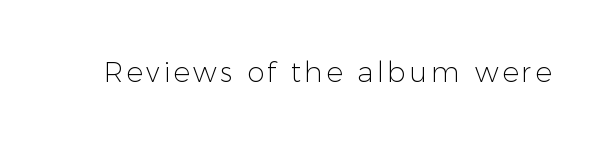
I'd call this a sans setting — the letters go barefoot. The weight would be labelled regular, book, light, or lighter still. The lettering stays uniformly vertical, giving the passage a roman look. Descenders hang freely into open space. Proportional: the letters do not fall into vertical columns.
